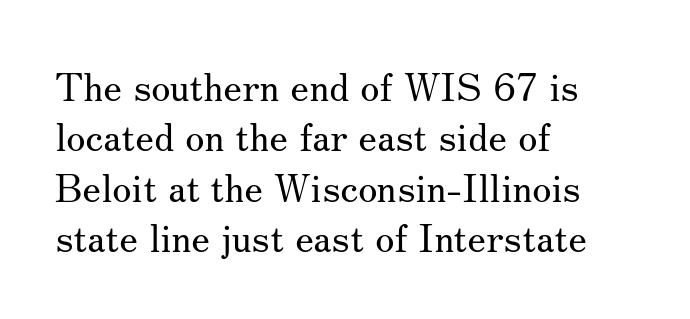
The image shows 39 px regular-weight serif type, upright; set left-aligned, normal line spacing (1.29x), normal letter spacing, not underlined; medium stroke contrast and a small x-height.
